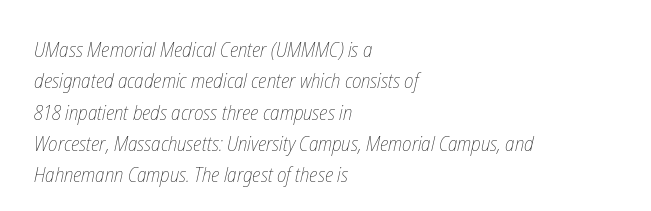
{"bold": "no", "underline": "no", "align": "left", "line_spacing": "normal", "line_spacing_ratio": 1.49, "letter_spacing": "normal", "letter_spacing_em": 0.0, "glyph_px": 21}
